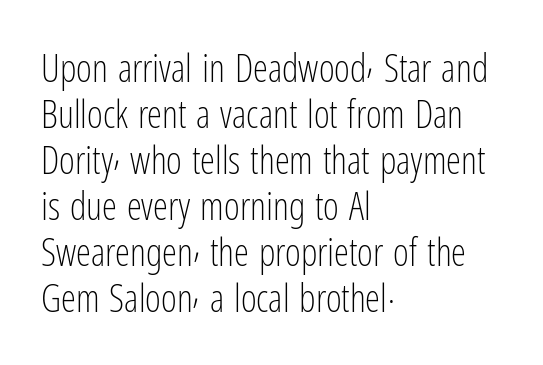
Ordinary non-slanted type is in use. The rendering uses natural spacing where letterforms have individual widths. Descender tails drop into unmarked territory. Visually the block forms a straight wall on the left and a jagged coastline on the right. This rendering leaves character spacing at its baseline value. Font category for this specimen: sans-serif.
